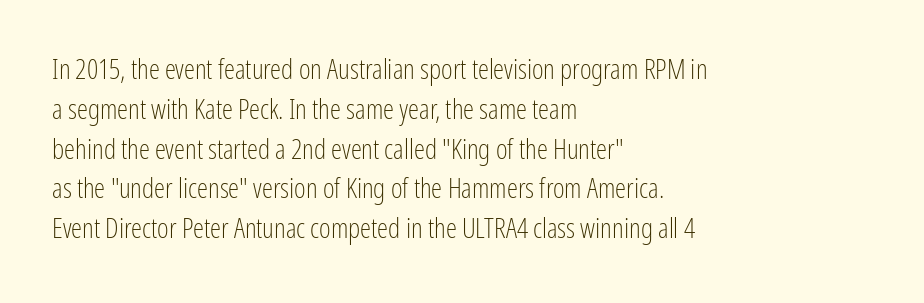
{"serif": "no", "italic": "no", "bold": "no", "weight": "light", "width": "condensed", "stroke_contrast": "low", "x_height": "medium", "monospaced": "no", "underline": "no", "align": "left", "line_spacing": "normal", "line_spacing_ratio": 1.42, "letter_spacing": "normal", "letter_spacing_em": 0.0, "glyph_px": 28}
